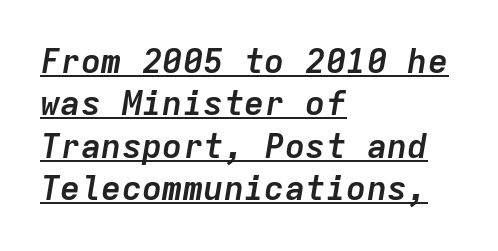
Q: Is the text bold? A: Yes.
Q: Is the text italic (slanted)? A: Yes, it leans right by about 9 degrees.
Q: Is the text underlined? A: Yes.
Q: How is the paragraph aligned? A: Left-aligned.
Q: Is the spacing between letters normal or unusually wide? A: Normal.
Q: Is the spacing between lines tight, normal or loose? A: Normal.
Q: Width (condensed, normal, or wide)? A: Normal.
Q: Stroke contrast? A: Low.
Q: x-height? A: Medium.
Q: Monospaced? A: Yes.
